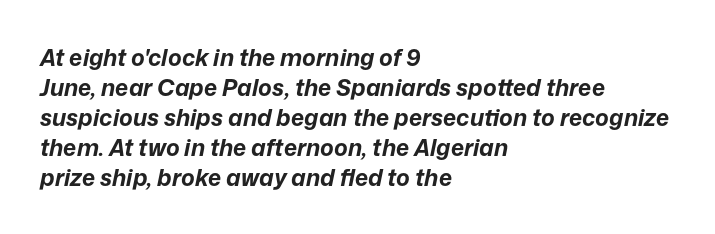
The image shows 23 px bold type, italic (leaning right); set left-aligned, normal line spacing (1.3x), normal letter spacing, not underlined.
